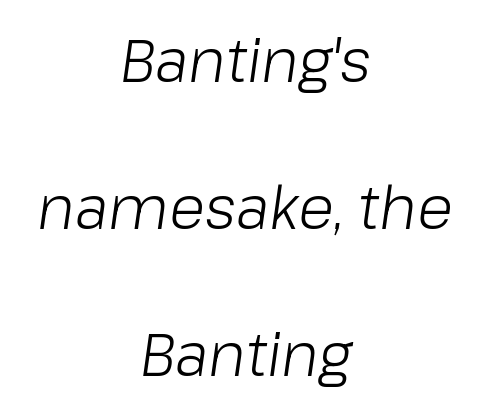
{"italic": "yes", "lean": "right", "slant_degrees": 8, "bold": "no", "weight": "light", "width": "normal", "stroke_contrast": "low", "x_height": "medium", "monospaced": "no", "underline": "no", "align": "center", "line_spacing": "loose", "line_spacing_ratio": 2.45, "letter_spacing": "normal", "letter_spacing_em": 0.0, "glyph_px": 60}
